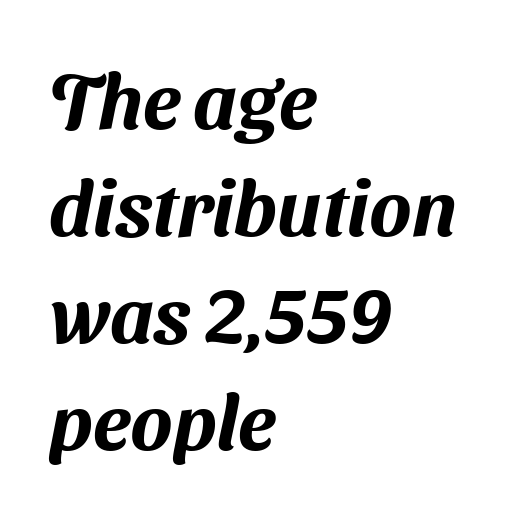
{"serif": "no", "width": "normal", "stroke_contrast": "medium", "x_height": "medium", "monospaced": "no", "underline": "no", "align": "left", "line_spacing": "normal", "line_spacing_ratio": 1.37, "letter_spacing": "normal", "letter_spacing_em": 0.0, "glyph_px": 78}
